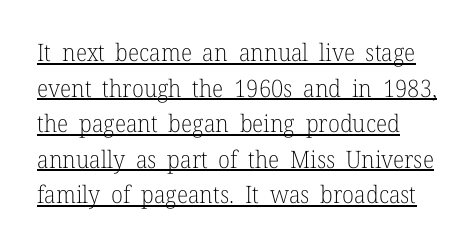
{"italic": "no", "bold": "no", "underline": "yes", "line_spacing": "normal", "line_spacing_ratio": 1.48, "letter_spacing": "normal", "letter_spacing_em": 0.0, "glyph_px": 24}
